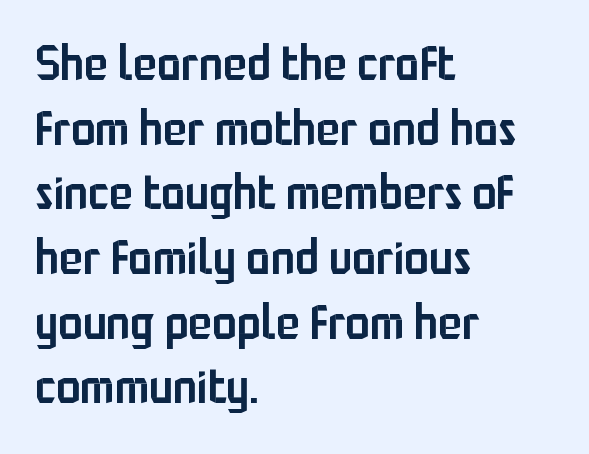
The image shows 49 px semibold, condensed sans-serif type, upright; set left-aligned, normal line spacing (1.32x), normal letter spacing, not underlined; low stroke contrast and a medium x-height.
